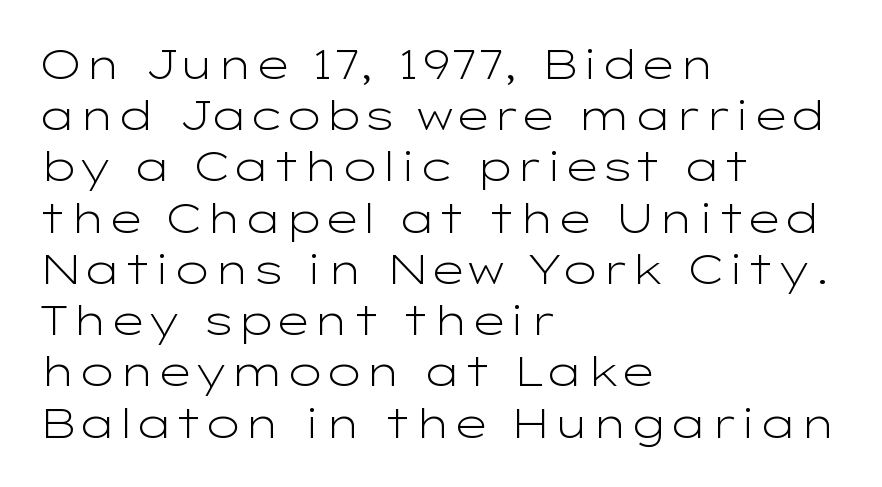
The image shows 41 px light, wide sans-serif type, upright; set left-aligned, normal line spacing (1.25x), normal letter spacing, not underlined; low stroke contrast and a medium x-height.
